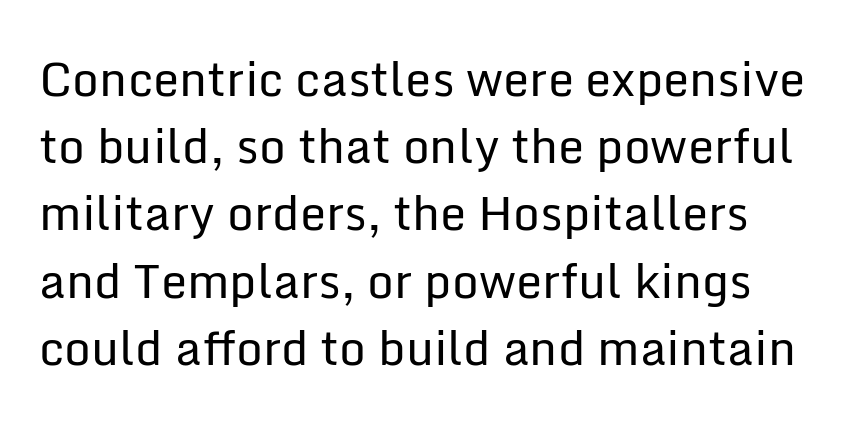
The image shows 47 px regular-weight sans-serif type, upright; set normal line spacing (1.43x), normal letter spacing, not underlined; low stroke contrast and a medium x-height.
